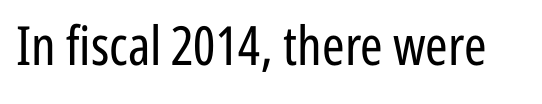
Q: Is the text bold? A: No.
Q: Is the text italic (slanted)? A: No, it is upright.
Q: Is the typeface a serif or a sans-serif typeface? A: Sans-serif.
Q: Is the text underlined? A: No.
Q: Is the spacing between letters normal or unusually wide? A: Normal.
Q: Width (condensed, normal, or wide)? A: Condensed.
Q: Stroke contrast? A: Low.
Q: x-height? A: Medium.
Q: Monospaced? A: No.
